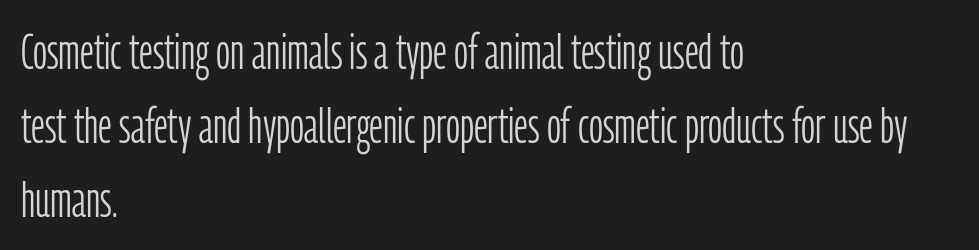
{"serif": "no", "italic": "no", "bold": "no", "weight": "light", "width": "condensed", "stroke_contrast": "low", "x_height": "medium", "monospaced": "no", "underline": "no", "align": "left", "line_spacing": "normal", "line_spacing_ratio": 1.51, "letter_spacing": "normal", "letter_spacing_em": 0.0, "glyph_px": 49}
